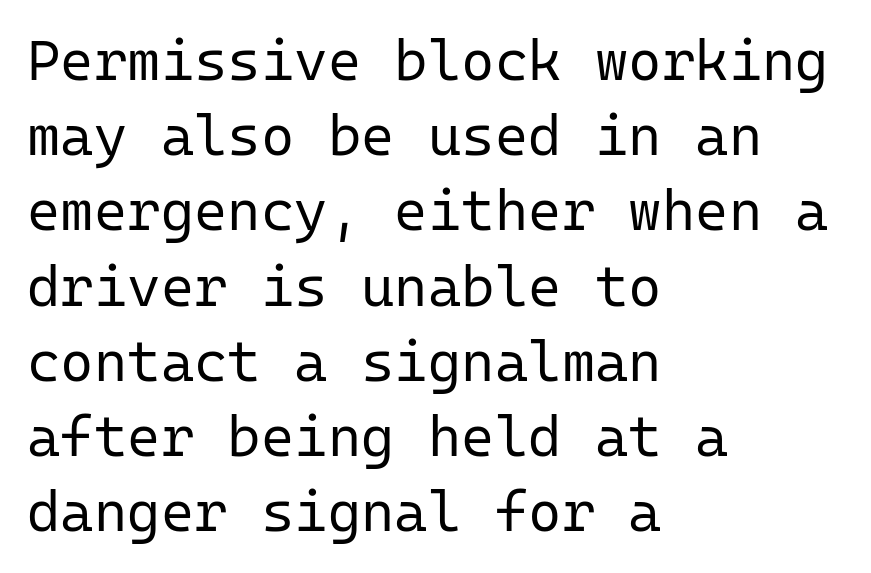
Serif or sans? Sans — the stroke terminals are bare. Each row of text sits above clean, open space. Ascenders rise straight up at ninety degrees. Think of a typewriter: that constant character pitch is what you see here. The face used here is rendered with its standard letterfit. Unbolded letterforms with no extra heft.
